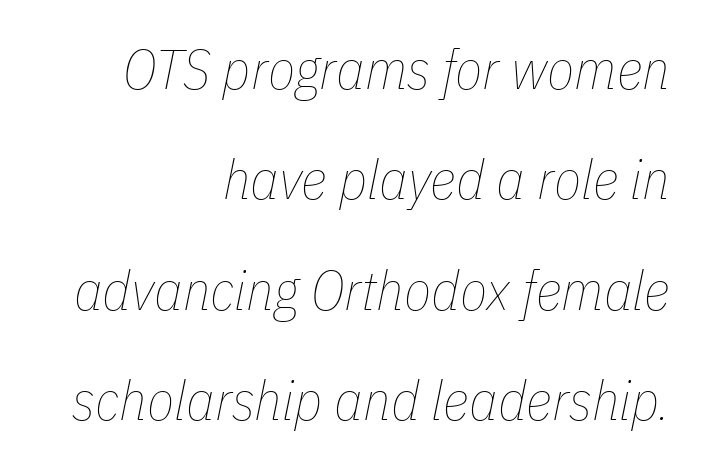
The image shows 56 px thin, condensed type, italic (leaning right); set right-aligned, loose line spacing (1.97x), normal letter spacing, not underlined; low stroke contrast and a medium x-height.
